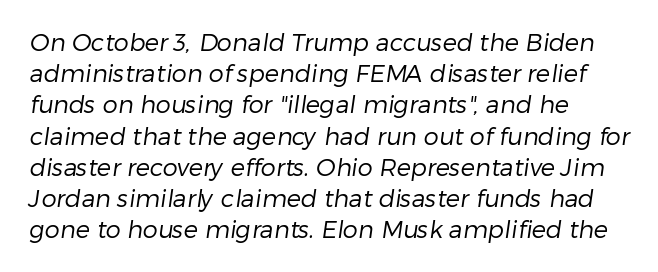
{"bold": "no", "underline": "no", "align": "left", "line_spacing": "normal", "line_spacing_ratio": 1.3, "letter_spacing": "normal", "letter_spacing_em": 0.0, "glyph_px": 24}
